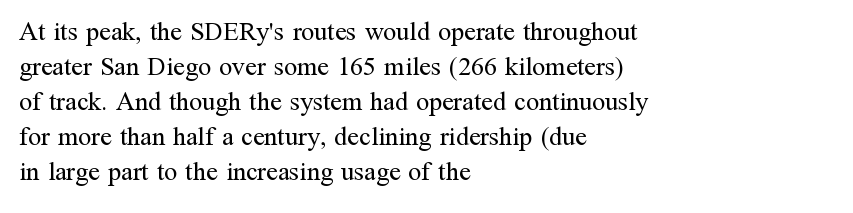
Q: Is the text bold? A: No.
Q: Is the text italic (slanted)? A: No, it is upright.
Q: Is the text underlined? A: No.
Q: How is the paragraph aligned? A: Left-aligned.
Q: Is the spacing between letters normal or unusually wide? A: Normal.
Q: Is the spacing between lines tight, normal or loose? A: Normal.
